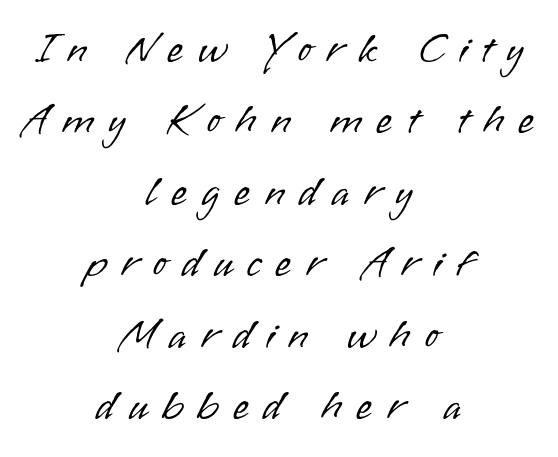
The rows are spaced the way most documents space them. Stems and bowls with no extra thickness — not bold. Letter spacing: wide. The text was rendered using a sans face with plain stroke endings. The space directly below the letters is spotless.
